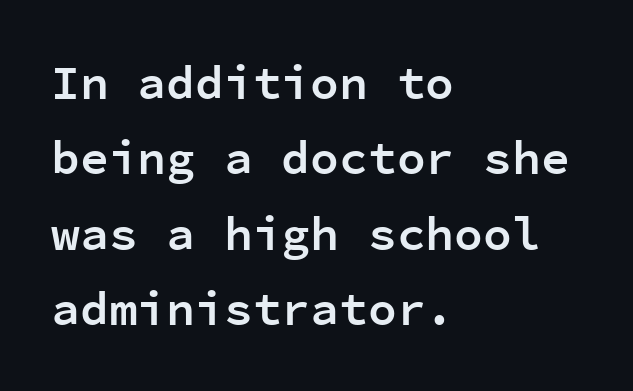
{"serif": "no", "italic": "no", "bold": "semi", "weight": "semibold", "width": "normal", "stroke_contrast": "low", "x_height": "medium", "monospaced": "yes", "underline": "no", "align": "left", "line_spacing": "normal", "line_spacing_ratio": 1.57, "letter_spacing": "normal", "letter_spacing_em": 0.0, "glyph_px": 48}
